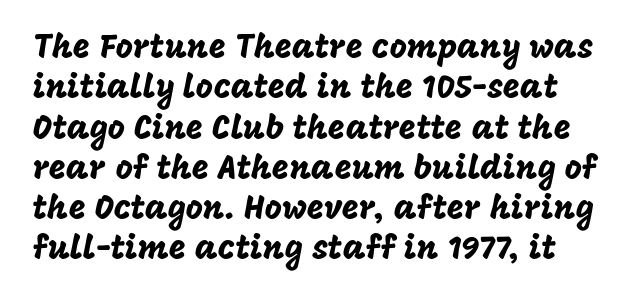
{"serif": "no", "width": "normal", "stroke_contrast": "low", "x_height": "large", "monospaced": "no", "underline": "no", "line_spacing_ratio": 1.22, "letter_spacing": "normal", "letter_spacing_em": 0.0, "glyph_px": 33}
